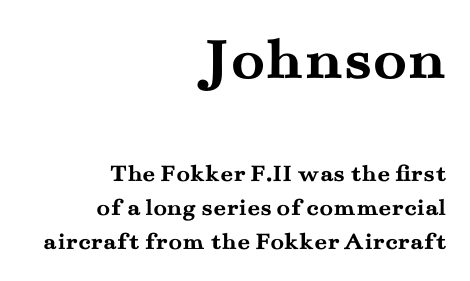
{"serif": "yes", "italic": "no", "bold": "yes", "weight": "semibold", "width": "wide", "stroke_contrast": "medium", "x_height": "small", "monospaced": "no", "underline": "no", "align": "right", "line_spacing": "normal", "line_spacing_ratio": 1.37, "letter_spacing": "normal", "letter_spacing_em": 0.0, "larger_block": "first", "size_ratio": 2.48, "glyph_px": 62}
